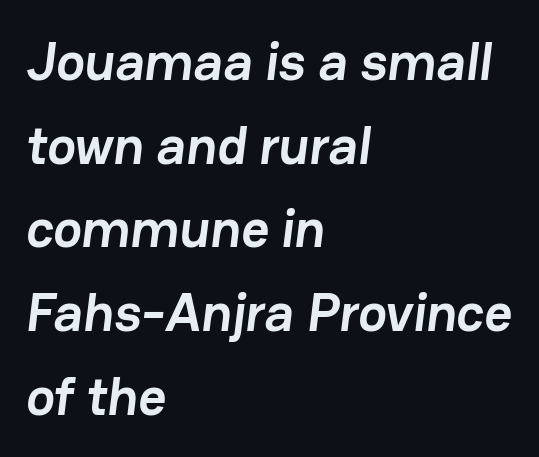
Here the designer chose a conventional face with non-uniform glyph widths. Rows of type keep a routine distance in the vertical direction. Between one letter and the next there's only the usual sliver of space. On the weight axis this lands at bold, roughly 700. This rendering employs a face without finishing strokes, i.e., a sans-serif. The area under the type is left untouched.
